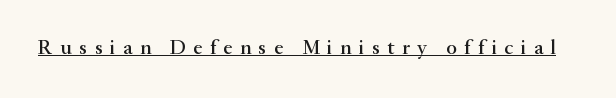
Each word looks stretched out because of the extra space between its letters. The passage shown is underscored from start to finish. Ascenders rise straight up at ninety degrees.
